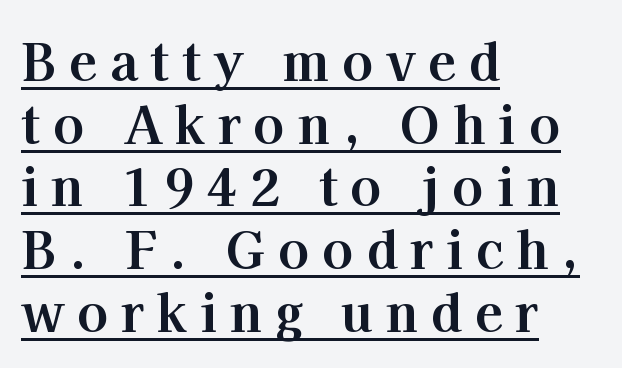
Q: Is the text bold? A: Yes.
Q: Is the text italic (slanted)? A: No, it is upright.
Q: Is the typeface a serif or a sans-serif typeface? A: Serif.
Q: Is the text underlined? A: Yes.
Q: How is the paragraph aligned? A: Left-aligned.
Q: Is the spacing between letters normal or unusually wide? A: Unusually wide.
Q: Width (condensed, normal, or wide)? A: Normal.
Q: Stroke contrast? A: High.
Q: x-height? A: Medium.
Q: Monospaced? A: No.
